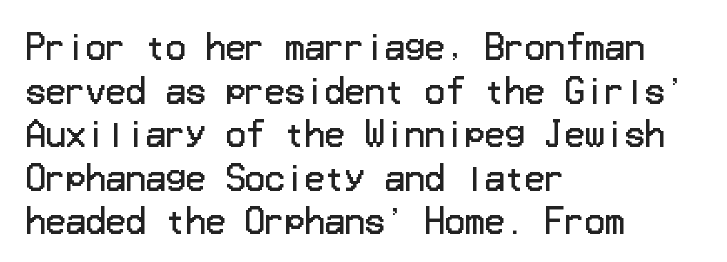
Q: Is the text bold? A: No.
Q: Is the text italic (slanted)? A: No, it is upright.
Q: Is the typeface a serif or a sans-serif typeface? A: Sans-serif.
Q: Is the text underlined? A: No.
Q: How is the paragraph aligned? A: Left-aligned.
Q: Is the spacing between letters normal or unusually wide? A: Normal.
Q: Is the spacing between lines tight, normal or loose? A: Normal.
Q: Width (condensed, normal, or wide)? A: Normal.
Q: Stroke contrast? A: Low.
Q: x-height? A: Medium.
